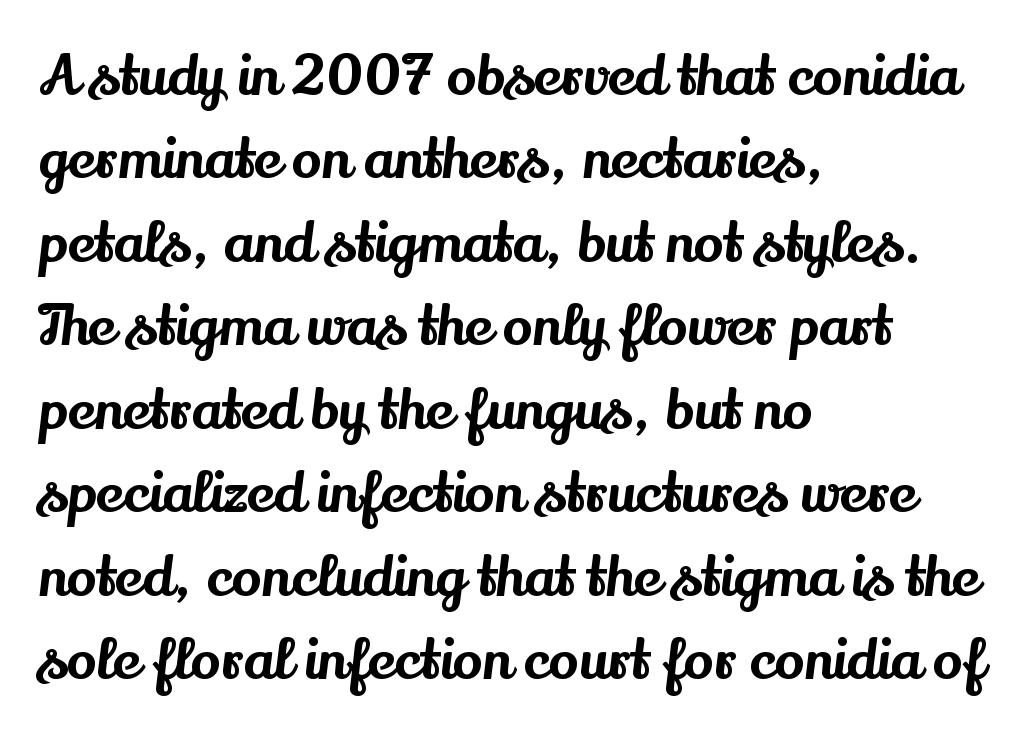
You could call the tracking neutral — neither tight nor loose. A normal amount of white space separates one row of letters from the next. The letters carry serifs — small finishing strokes at the ends of their stems.
